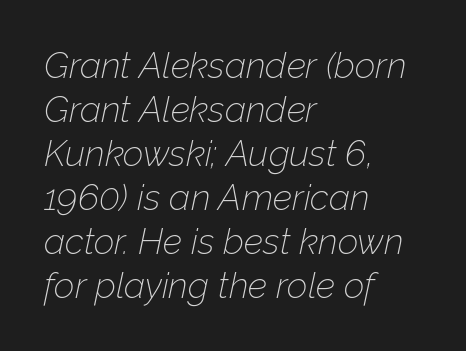
The image shows 36 px thin type, italic (leaning right); set left-aligned, line spacing 1.22x, normal letter spacing, not underlined; low stroke contrast and a medium x-height.
